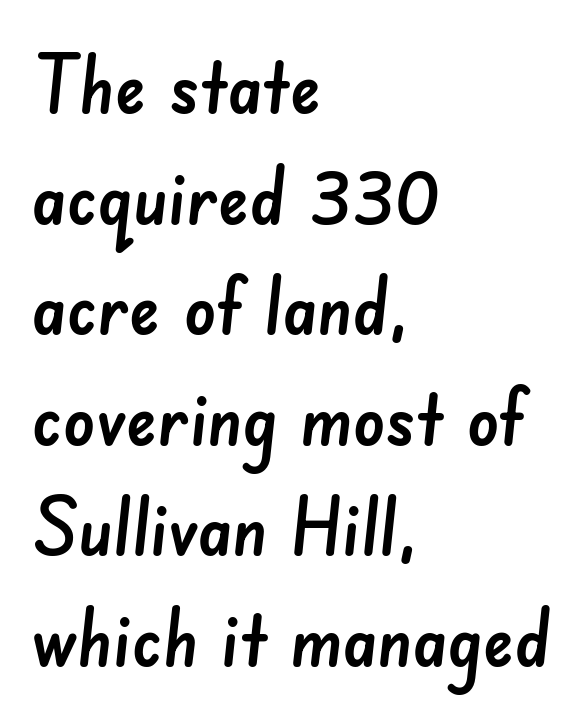
The image shows 79 px sans-serif type; set left-aligned, normal line spacing (1.4x), normal letter spacing, not underlined; low stroke contrast and a small x-height.
